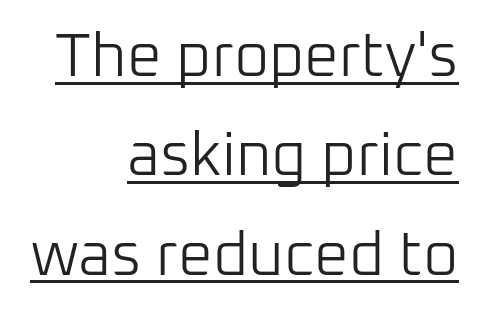
The image shows 61 px light sans-serif type, upright; set right-aligned, normal line spacing (1.63x), normal letter spacing, underlined; low stroke contrast and a medium x-height.
